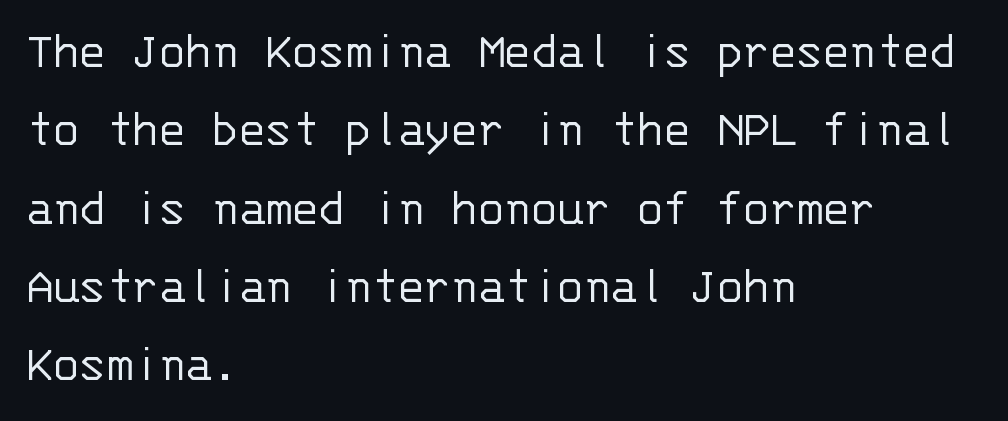
{"serif": "no", "italic": "no", "bold": "no", "weight": "light", "width": "normal", "stroke_contrast": "low", "x_height": "large", "monospaced": "yes", "underline": "no", "align": "left", "line_spacing": "normal", "line_spacing_ratio": 1.45, "letter_spacing": "normal", "letter_spacing_em": 0.0, "glyph_px": 54}
